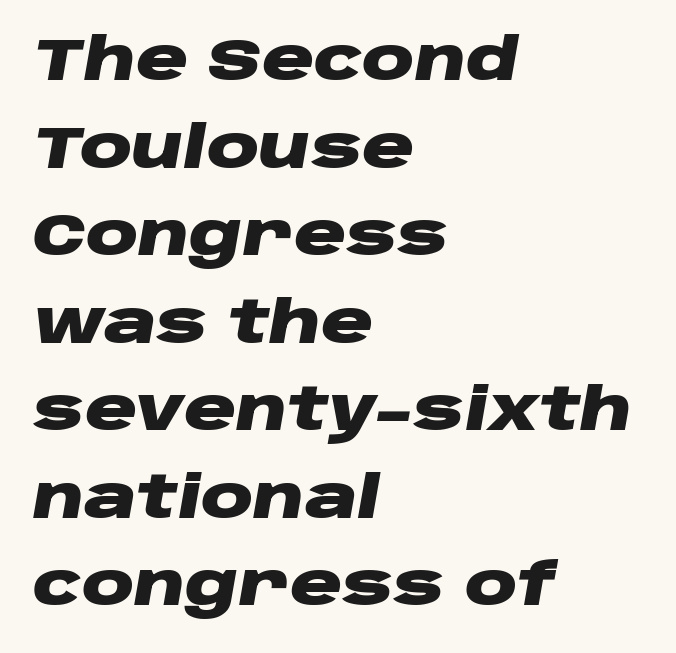
{"italic": "yes", "lean": "right", "slant_degrees": 10, "bold": "yes", "weight": "heavy", "width": "wide", "stroke_contrast": "low", "x_height": "large", "monospaced": "no", "underline": "no", "align": "left", "line_spacing": "normal", "line_spacing_ratio": 1.51, "letter_spacing": "normal", "letter_spacing_em": 0.0, "glyph_px": 58}
